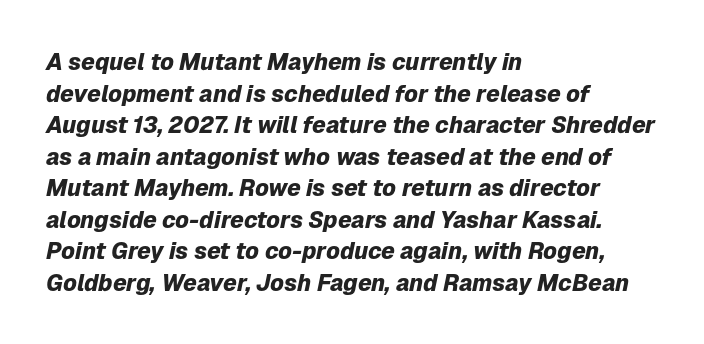
The image shows 23 px bold type, italic (leaning right); set left-aligned, normal line spacing (1.37x), normal letter spacing, not underlined.
